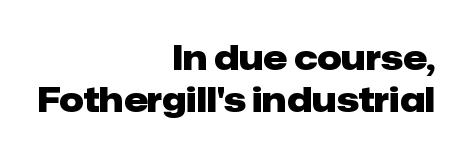
{"serif": "no", "italic": "no", "bold": "yes", "weight": "heavy", "width": "normal", "stroke_contrast": "low", "x_height": "medium", "monospaced": "no", "underline": "no", "align": "right", "line_spacing_ratio": 1.23, "letter_spacing": "normal", "letter_spacing_em": 0.0, "glyph_px": 34}
